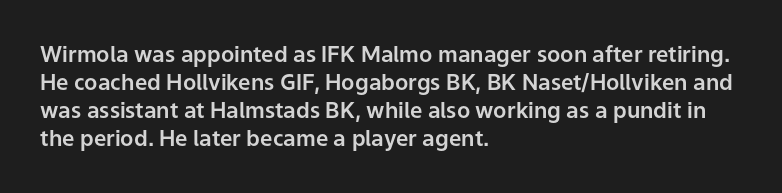
{"italic": "no", "underline": "no", "align": "left", "line_spacing": "normal", "line_spacing_ratio": 1.28, "letter_spacing": "normal", "letter_spacing_em": 0.0, "glyph_px": 22}
